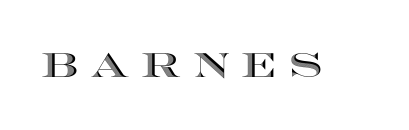
Q: Is the text italic (slanted)? A: No, it is upright.
Q: Is the text underlined? A: No.
Q: Is the spacing between letters normal or unusually wide? A: Unusually wide.
Q: Width (condensed, normal, or wide)? A: Wide.
Q: x-height? A: Large.
Q: Monospaced? A: No.
